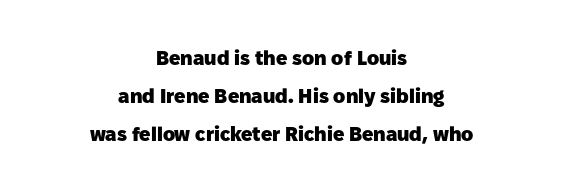
{"italic": "no", "bold": "yes", "underline": "no", "align": "center", "line_spacing_ratio": 1.89, "letter_spacing": "normal", "letter_spacing_em": 0.0, "glyph_px": 20}
